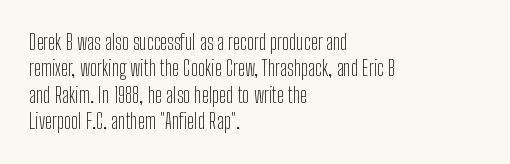
Q: Is the text bold? A: No.
Q: Is the text italic (slanted)? A: No, it is upright.
Q: Is the text underlined? A: No.
Q: How is the paragraph aligned? A: Left-aligned.
Q: Is the spacing between letters normal or unusually wide? A: Normal.
Q: Is the spacing between lines tight, normal or loose? A: Normal.
